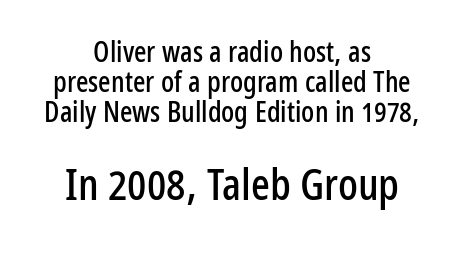
The rendering positions every line midway between the sides. Tall strokes in this sample are plumb rather than angled. Honestly, the letter spacing is just normal — you wouldn't notice it. This block would grow much taller if given ordinary leading; it's compressed now. I'd call this a sans setting — the letters go barefoot.
